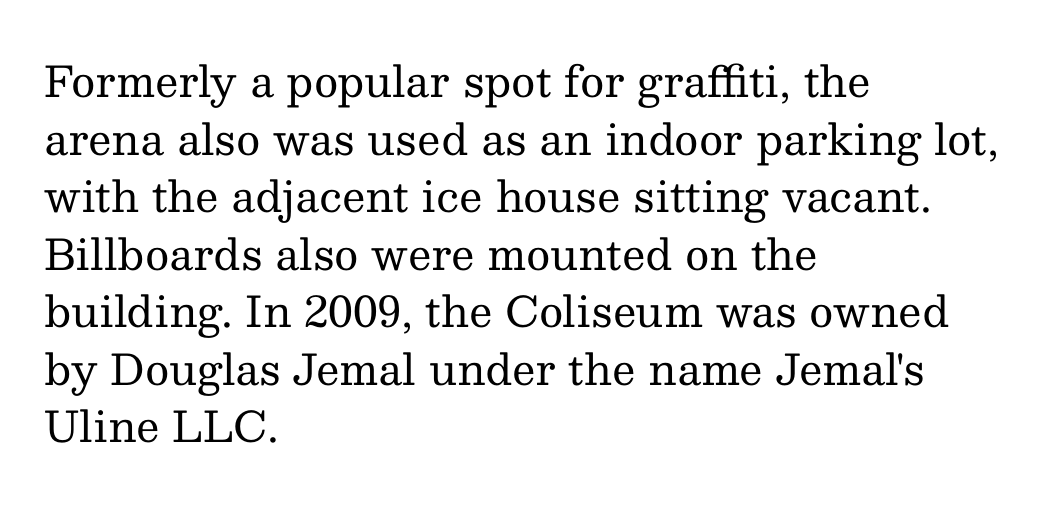
Q: Is the text bold? A: No.
Q: Is the text italic (slanted)? A: No, it is upright.
Q: Is the typeface a serif or a sans-serif typeface? A: Serif.
Q: Is the text underlined? A: No.
Q: How is the paragraph aligned? A: Left-aligned.
Q: Is the spacing between letters normal or unusually wide? A: Normal.
Q: Is the spacing between lines tight, normal or loose? A: Normal.
Q: Width (condensed, normal, or wide)? A: Normal.
Q: Stroke contrast? A: Medium.
Q: x-height? A: Medium.
Q: Monospaced? A: No.
